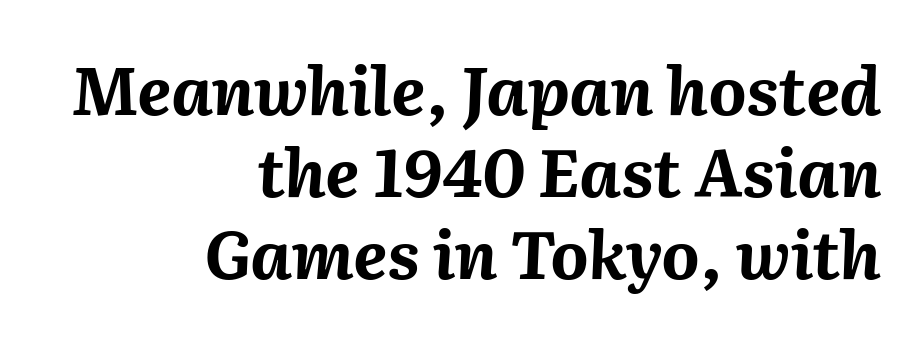
{"italic": "yes", "lean": "right", "slant_degrees": 2, "bold": "yes", "weight": "bold", "width": "normal", "stroke_contrast": "medium", "x_height": "medium", "monospaced": "no", "underline": "no", "align": "right", "line_spacing_ratio": 1.24, "letter_spacing": "normal", "letter_spacing_em": 0.0, "glyph_px": 66}
